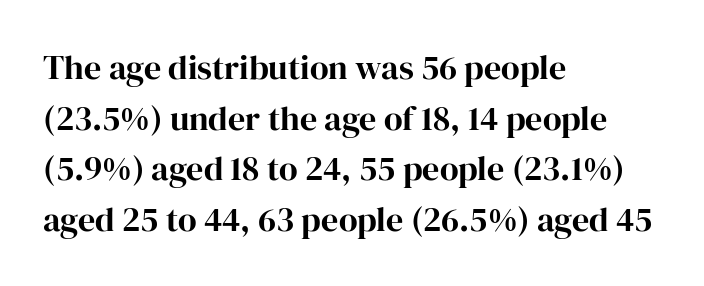
All the whitespace from short lines collects on the right. The face used here is proportionally spaced, like ordinary book or web type. Here the glyphs are tracked normally, forming tight word shapes. The font family rendered here belongs to the serif group. The vertical gap from one line to the next is medium. This rendering features lettering with no underline.
